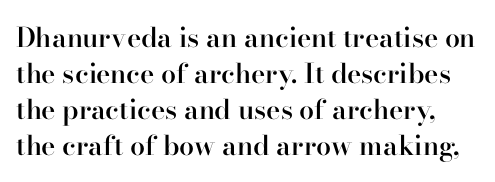
The image shows 27 px text type, upright; set normal line spacing (1.33x), normal letter spacing, not underlined.
